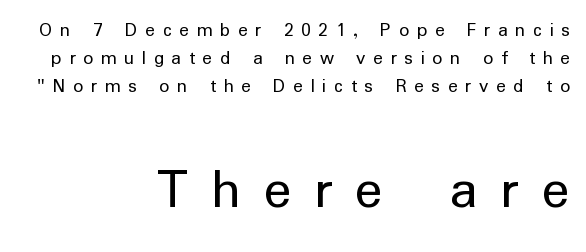
Q: Is the text bold? A: No.
Q: Is the text italic (slanted)? A: No, it is upright.
Q: Is the typeface a serif or a sans-serif typeface? A: Sans-serif.
Q: Is the text underlined? A: No.
Q: How is the paragraph aligned? A: Right-aligned.
Q: Is the spacing between letters normal or unusually wide? A: Unusually wide.
Q: Is the spacing between lines tight, normal or loose? A: Normal.
Q: Which block of text is set in a larger size, the first (top) or the second (bottom)? A: The second (bottom) one.
Q: Width (condensed, normal, or wide)? A: Normal.
Q: Stroke contrast? A: Low.
Q: x-height? A: Medium.
Q: Monospaced? A: No.
